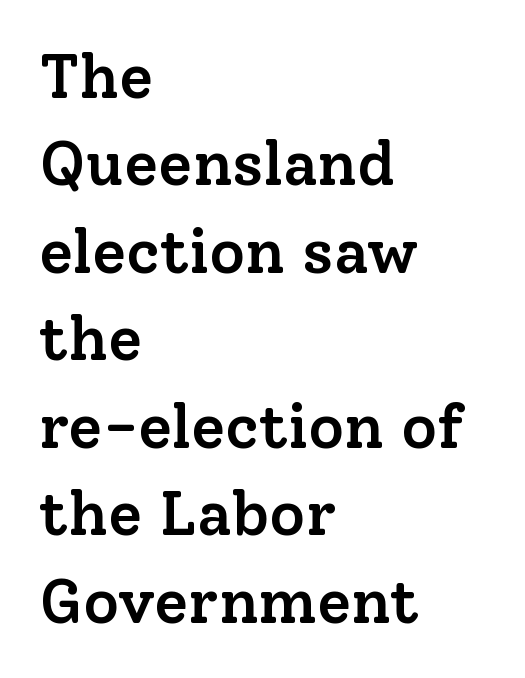
Is the type bold? Partly — it's a semibold, heavier than regular but not fully bold. This is serif lettering, the kind often seen in printed books. The lettering holds an erect, upright posture throughout. The line texture is even and compact thanks to regular tracking. Character widths vary here, with narrow letters taking less room than wide ones. Which margin do the lines hug? The left one — the right edge is uneven.
